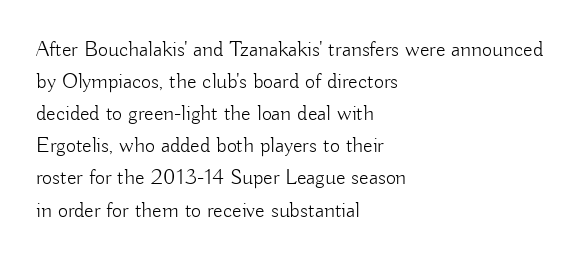
Q: Is the text bold? A: No.
Q: Is the text italic (slanted)? A: No, it is upright.
Q: Is the text underlined? A: No.
Q: How is the paragraph aligned? A: Left-aligned.
Q: Is the spacing between letters normal or unusually wide? A: Normal.
Q: Is the spacing between lines tight, normal or loose? A: Normal.
